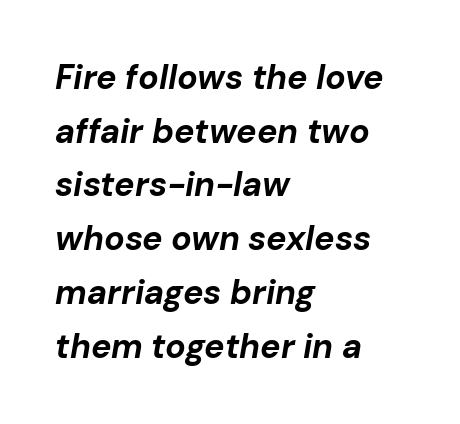
The image shows 34 px bold type, italic (leaning right); set left-aligned, normal line spacing (1.58x), normal letter spacing, not underlined; low stroke contrast and a medium x-height.
